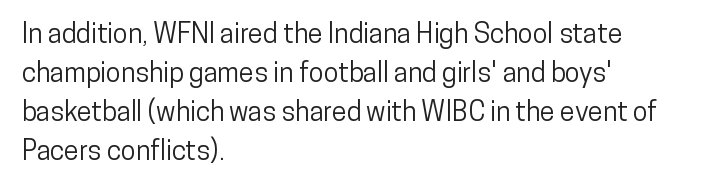
Q: Is the text italic (slanted)? A: No, it is upright.
Q: Is the text underlined? A: No.
Q: How is the paragraph aligned? A: Left-aligned.
Q: Is the spacing between letters normal or unusually wide? A: Normal.
Q: Is the spacing between lines tight, normal or loose? A: Normal.
